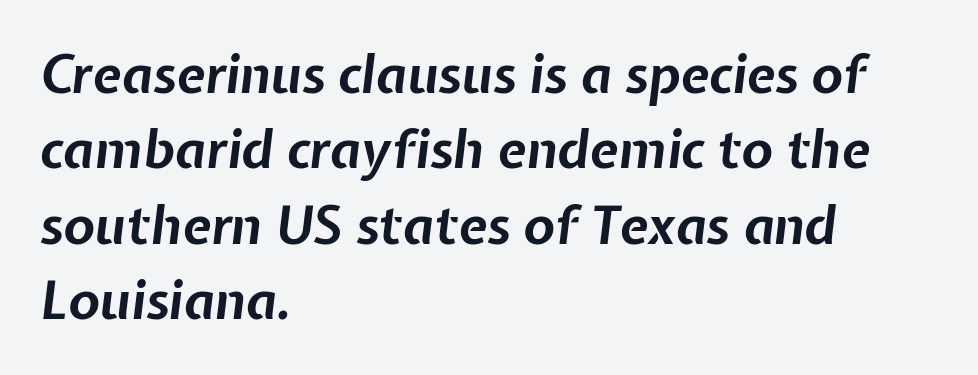
{"italic": "yes", "lean": "right", "slant_degrees": 7, "bold": "yes", "weight": "bold", "width": "normal", "stroke_contrast": "low", "x_height": "medium", "monospaced": "no", "underline": "no", "align": "left", "line_spacing": "normal", "line_spacing_ratio": 1.45, "letter_spacing": "normal", "letter_spacing_em": 0.0, "glyph_px": 52}
